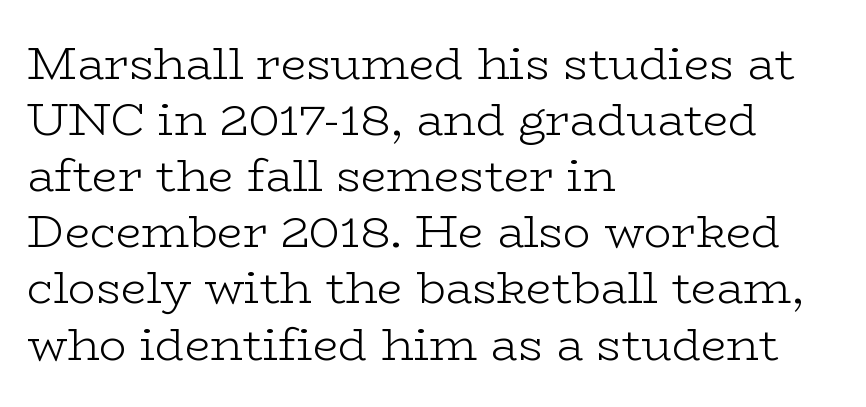
Q: Is the text bold? A: No.
Q: Is the text italic (slanted)? A: No, it is upright.
Q: Is the typeface a serif or a sans-serif typeface? A: Serif.
Q: Is the text underlined? A: No.
Q: How is the paragraph aligned? A: Left-aligned.
Q: Is the spacing between letters normal or unusually wide? A: Normal.
Q: Width (condensed, normal, or wide)? A: Wide.
Q: Stroke contrast? A: Low.
Q: x-height? A: Medium.
Q: Monospaced? A: No.
